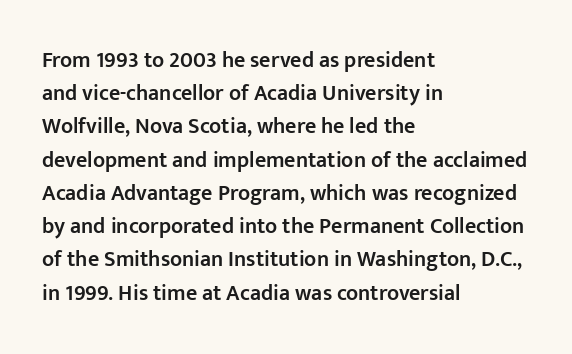
The image shows 22 px text type, upright; set left-aligned, normal line spacing (1.51x), normal letter spacing, not underlined.
